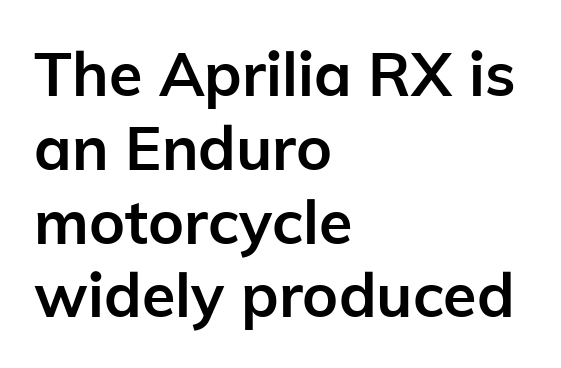
{"serif": "no", "italic": "no", "bold": "yes", "weight": "semibold", "width": "normal", "stroke_contrast": "low", "x_height": "medium", "monospaced": "no", "underline": "no", "align": "left", "line_spacing_ratio": 1.21, "letter_spacing": "normal", "letter_spacing_em": 0.0, "glyph_px": 61}
